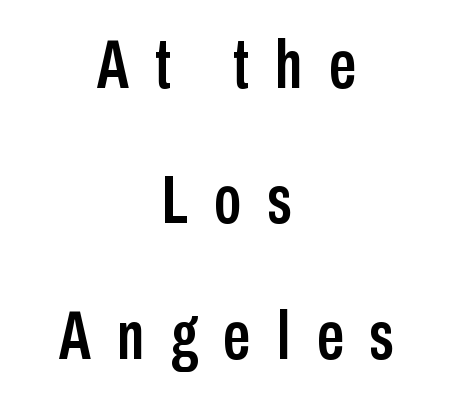
Q: Is the text italic (slanted)? A: No, it is upright.
Q: Is the typeface a serif or a sans-serif typeface? A: Sans-serif.
Q: Is the text underlined? A: No.
Q: How is the paragraph aligned? A: Centered.
Q: Is the spacing between letters normal or unusually wide? A: Unusually wide.
Q: Is the spacing between lines tight, normal or loose? A: Loose.
Q: Width (condensed, normal, or wide)? A: Condensed.
Q: Stroke contrast? A: Low.
Q: x-height? A: Medium.
Q: Monospaced? A: No.
